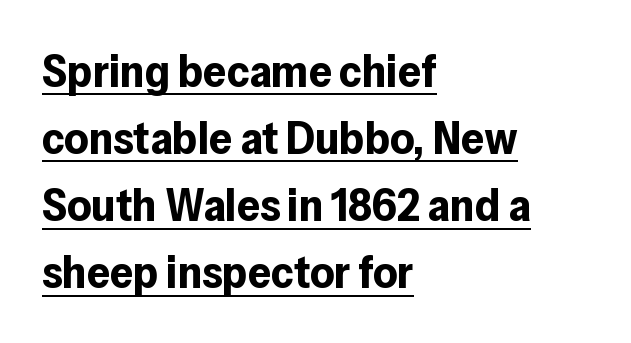
{"serif": "no", "italic": "no", "bold": "yes", "weight": "bold", "width": "normal", "stroke_contrast": "low", "x_height": "medium", "monospaced": "no", "underline": "yes", "align": "left", "line_spacing": "normal", "line_spacing_ratio": 1.46, "letter_spacing": "normal", "letter_spacing_em": 0.0, "glyph_px": 46}
